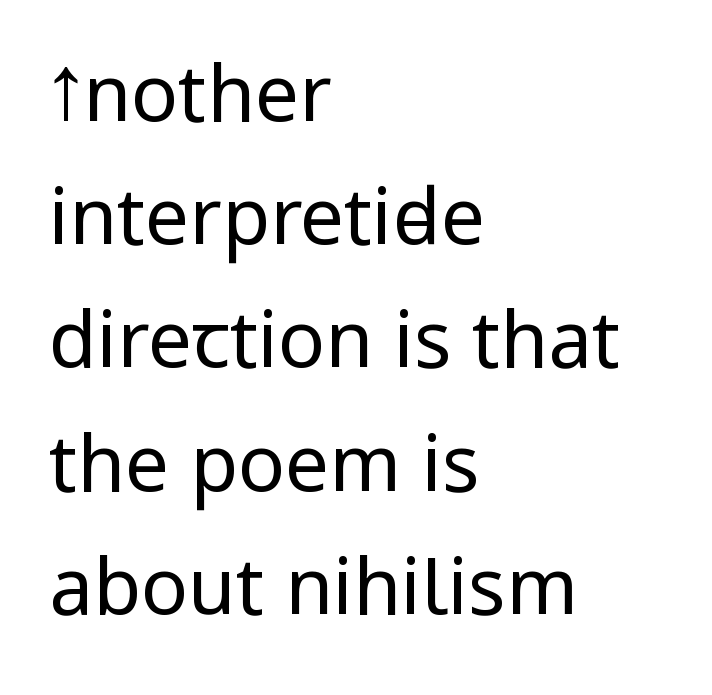
{"serif": "no", "italic": "no", "bold": "no", "weight": "regular", "width": "condensed", "stroke_contrast": "low", "underline": "no", "align": "left", "line_spacing": "normal", "line_spacing_ratio": 1.58, "letter_spacing": "normal", "letter_spacing_em": 0.0, "glyph_px": 78}
